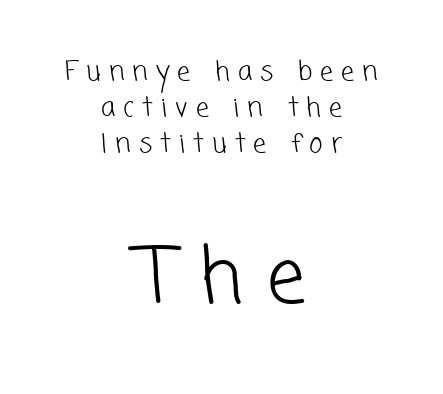
{"serif": "no", "bold": "no", "weight": "light", "width": "normal", "stroke_contrast": "low", "x_height": "medium", "monospaced": "no", "underline": "no", "align": "center", "line_spacing": "normal", "line_spacing_ratio": 1.38, "letter_spacing": "wide", "letter_spacing_em": 0.31, "larger_block": "second", "size_ratio": 2.96, "glyph_px": 77}
